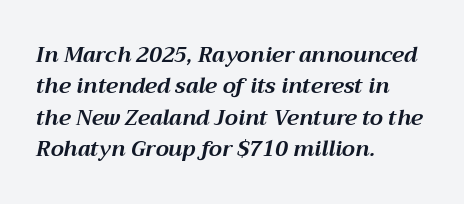
Q: Is the text bold? A: Yes.
Q: Is the text italic (slanted)? A: Yes, it leans right by about 12 degrees.
Q: Is the text underlined? A: No.
Q: How is the paragraph aligned? A: Left-aligned.
Q: Is the spacing between letters normal or unusually wide? A: Normal.
Q: Is the spacing between lines tight, normal or loose? A: Normal.
